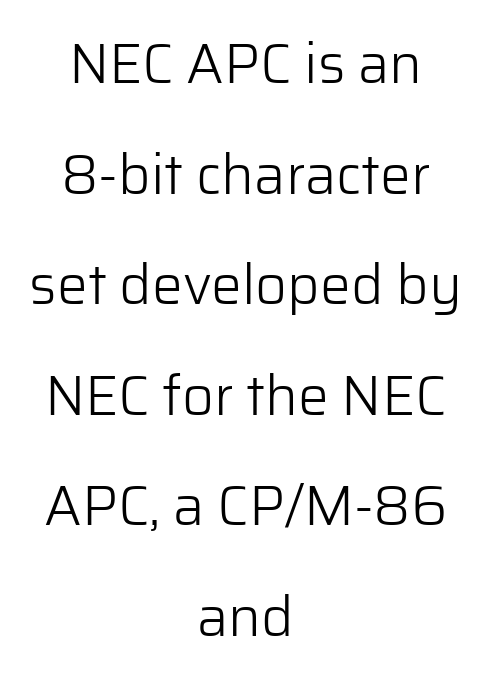
Q: Is the text bold? A: No.
Q: Is the text italic (slanted)? A: No, it is upright.
Q: Is the typeface a serif or a sans-serif typeface? A: Sans-serif.
Q: Is the text underlined? A: No.
Q: How is the paragraph aligned? A: Centered.
Q: Is the spacing between letters normal or unusually wide? A: Normal.
Q: Is the spacing between lines tight, normal or loose? A: Loose.
Q: Width (condensed, normal, or wide)? A: Normal.
Q: Stroke contrast? A: Low.
Q: x-height? A: Medium.
Q: Monospaced? A: No.
